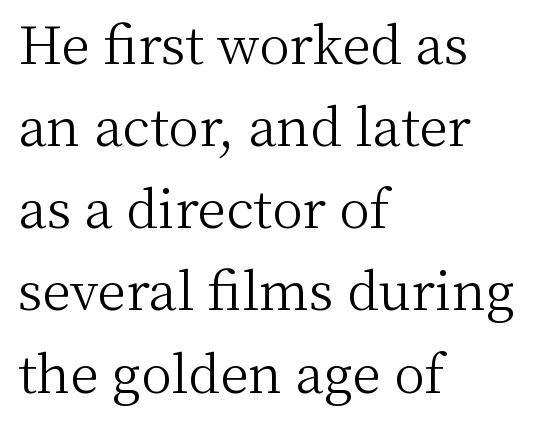
The letterforms sit at book weight or below. The gap between lines stays unmarked. This sample uses a serif face. The letters sit at their default tracking, neither squeezed nor spread. What's the leading like? Ordinary, nothing unusual.
